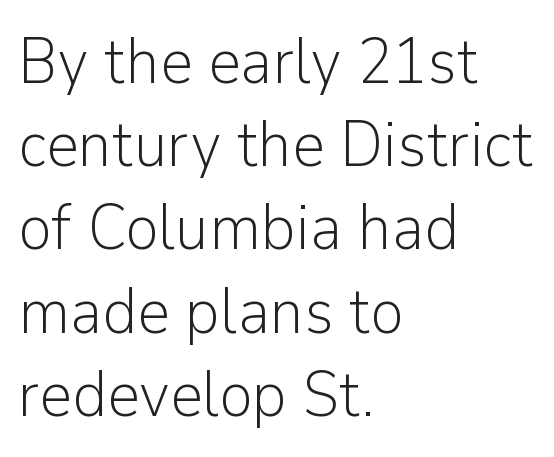
{"serif": "no", "italic": "no", "bold": "no", "weight": "light", "width": "normal", "stroke_contrast": "low", "x_height": "medium", "monospaced": "no", "underline": "no", "align": "left", "line_spacing": "normal", "line_spacing_ratio": 1.3, "letter_spacing": "normal", "letter_spacing_em": 0.0, "glyph_px": 64}
